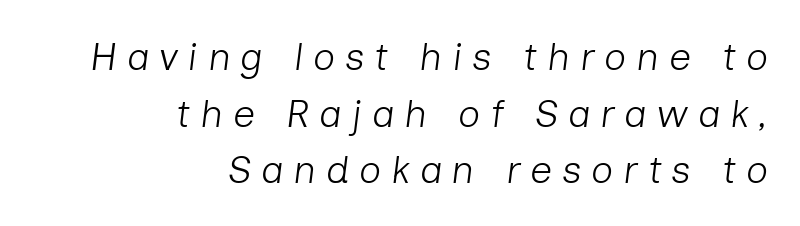
Q: Is the text bold? A: No.
Q: Is the text italic (slanted)? A: Yes, it leans right by about 7 degrees.
Q: Is the text underlined? A: No.
Q: How is the paragraph aligned? A: Right-aligned.
Q: Is the spacing between letters normal or unusually wide? A: Unusually wide.
Q: Is the spacing between lines tight, normal or loose? A: Normal.
Q: Width (condensed, normal, or wide)? A: Normal.
Q: Stroke contrast? A: Low.
Q: x-height? A: Medium.
Q: Monospaced? A: No.
